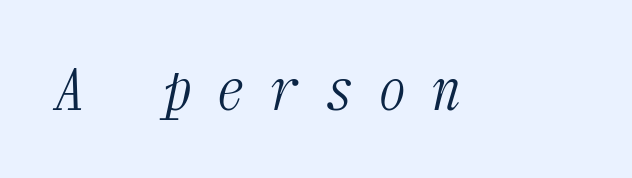
Q: Is the text bold? A: No.
Q: Is the text italic (slanted)? A: Yes, it leans right by about 12 degrees.
Q: Is the typeface a serif or a sans-serif typeface? A: Serif.
Q: Is the text underlined? A: No.
Q: Is the spacing between letters normal or unusually wide? A: Unusually wide.
Q: Width (condensed, normal, or wide)? A: Condensed.
Q: Stroke contrast? A: Medium.
Q: x-height? A: Medium.
Q: Monospaced? A: Yes.
